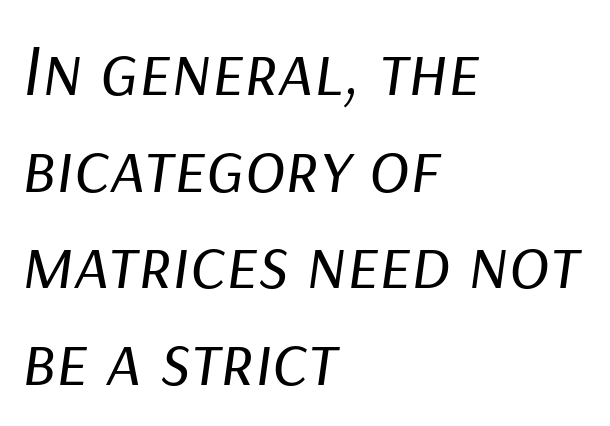
Typeset ragged right — the left edge is the straight one. The rendering uses natural spacing where letterforms have individual widths. Stems here are at most as thick as an everyday book face. The space between consecutive lines is moderate. These lines were composed using italics. Characters follow at the spacing the type designer built in.
